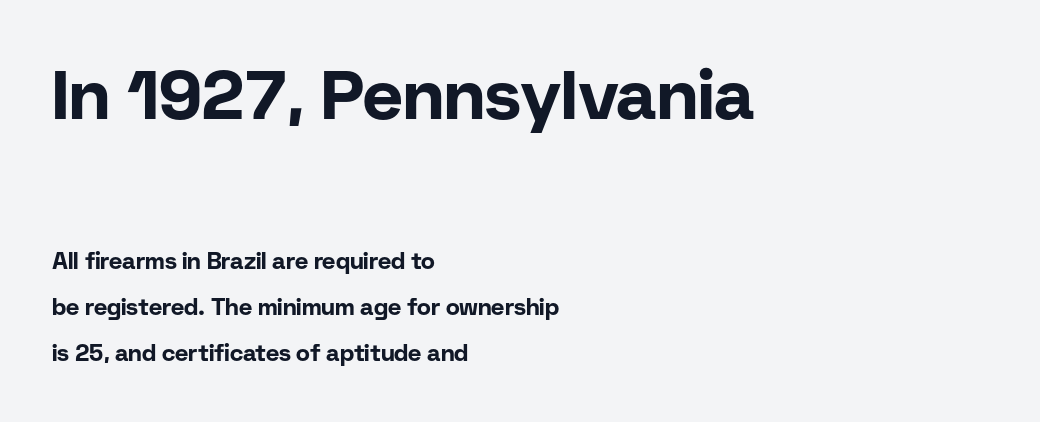
The image shows 69 px bold sans-serif type, upright; set left-aligned, loose line spacing (2.01x), normal letter spacing, not underlined; the first (top) block is 3.0x larger; low stroke contrast and a medium x-height.
